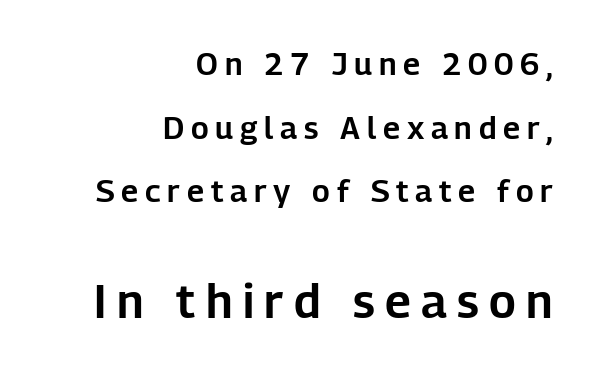
{"serif": "no", "italic": "no", "width": "normal", "stroke_contrast": "low", "x_height": "medium", "monospaced": "no", "underline": "no", "align": "right", "line_spacing": "loose", "line_spacing_ratio": 2.05, "letter_spacing": "wide", "letter_spacing_em": 0.22, "larger_block": "second", "size_ratio": 1.52, "glyph_px": 47}
